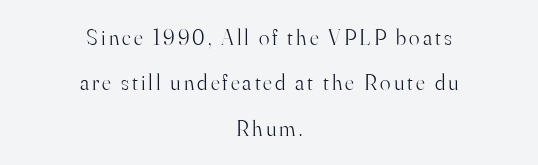
Regarding leading, the lines here are spaced well apart. The lettering holds an erect, upright posture throughout. Centered paragraph, ragged on both sides. A bare baseline throughout the passage. Stems here are at most as thick as an everyday book face.
